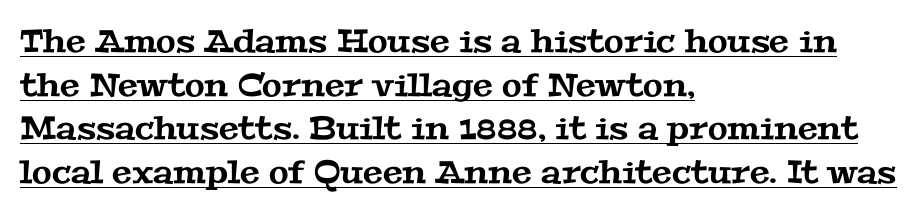
{"serif": "yes", "width": "wide", "stroke_contrast": "medium", "x_height": "medium", "monospaced": "no", "underline": "yes", "align": "left", "line_spacing": "normal", "line_spacing_ratio": 1.36, "letter_spacing": "normal", "letter_spacing_em": 0.0, "glyph_px": 32}
